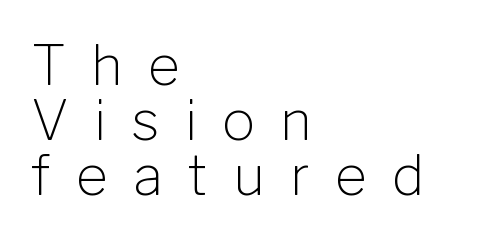
The image shows 55 px light sans-serif type, upright; set left-aligned, tight line spacing (1.0x), unusually wide letter spacing (+0.46 em), not underlined; low stroke contrast and a medium x-height.
